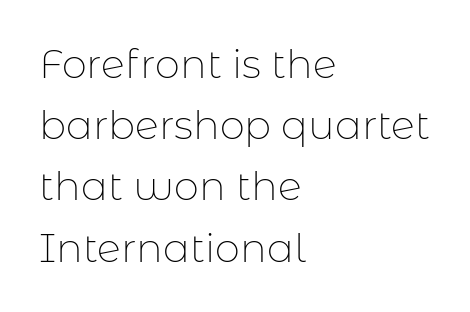
Glance below the letters and you will spot only blank space. Stroke mass is kept to a normal reading level or below. Reading down the column, the eye jumps a familiar distance to each next line. What kind of face is this? One without serifs — a sans. The letters advance in unequal steps, a hallmark of proportional type.
